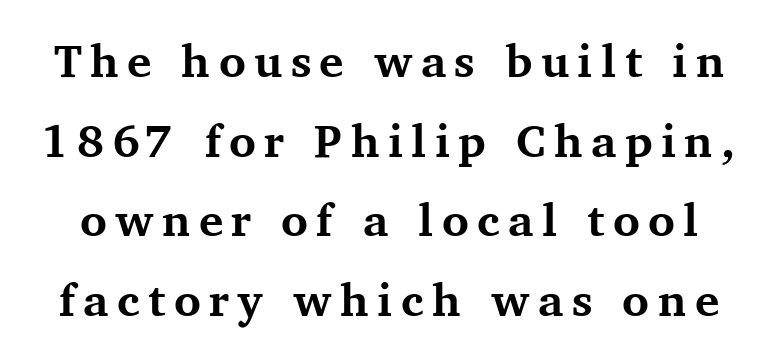
{"serif": "yes", "italic": "no", "bold": "yes", "weight": "bold", "width": "normal", "stroke_contrast": "medium", "x_height": "medium", "monospaced": "no", "underline": "no", "line_spacing_ratio": 1.73, "glyph_px": 46}
